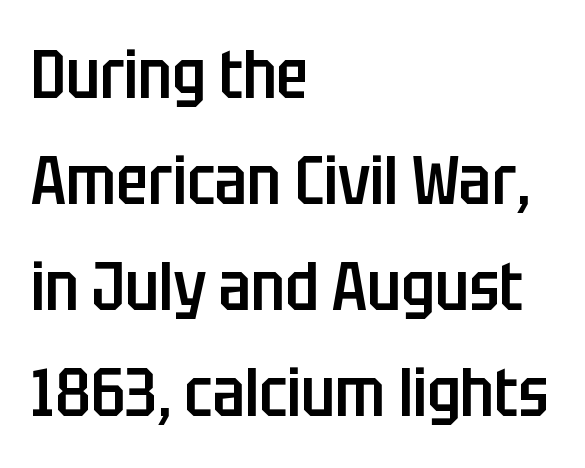
{"serif": "no", "italic": "no", "bold": "semi", "weight": "semibold", "width": "condensed", "stroke_contrast": "low", "x_height": "large", "monospaced": "no", "underline": "no", "align": "left", "line_spacing": "normal", "line_spacing_ratio": 1.58, "letter_spacing": "normal", "letter_spacing_em": 0.0, "glyph_px": 67}
